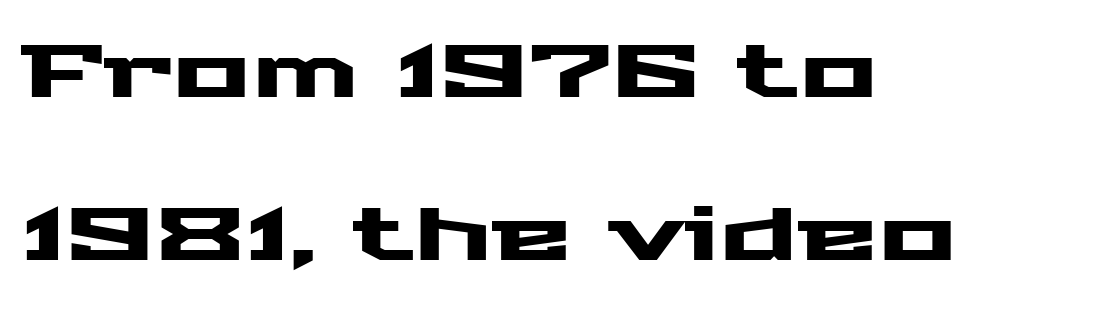
{"serif": "no", "italic": "no", "width": "wide", "stroke_contrast": "medium", "x_height": "medium", "monospaced": "no", "underline": "no", "align": "left", "line_spacing": "loose", "line_spacing_ratio": 2.23, "letter_spacing": "normal", "letter_spacing_em": 0.0, "glyph_px": 73}
